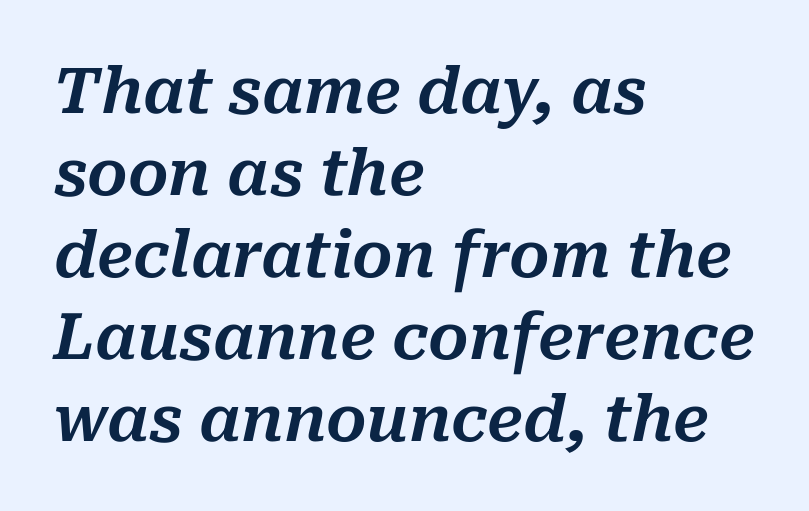
Q: Is the text italic (slanted)? A: Yes, it leans right by about 10 degrees.
Q: Is the text underlined? A: No.
Q: How is the paragraph aligned? A: Left-aligned.
Q: Is the spacing between letters normal or unusually wide? A: Normal.
Q: Is the spacing between lines tight, normal or loose? A: Normal.
Q: Width (condensed, normal, or wide)? A: Normal.
Q: Stroke contrast? A: Medium.
Q: x-height? A: Medium.
Q: Monospaced? A: No.
